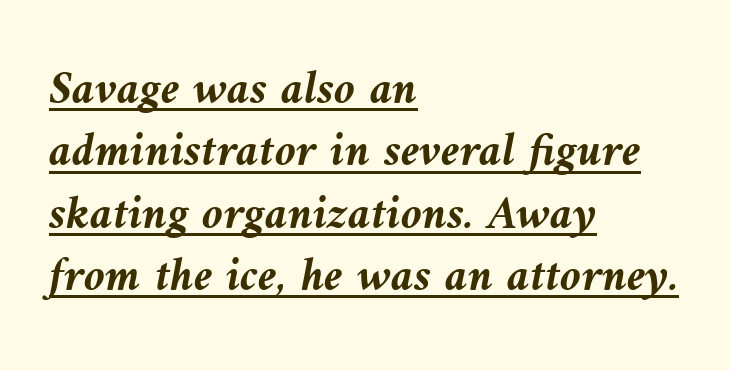
The image shows 48 px semibold type, italic (leaning left); set left-aligned, normal line spacing (1.3x), normal letter spacing, underlined; medium stroke contrast and a medium x-height.
